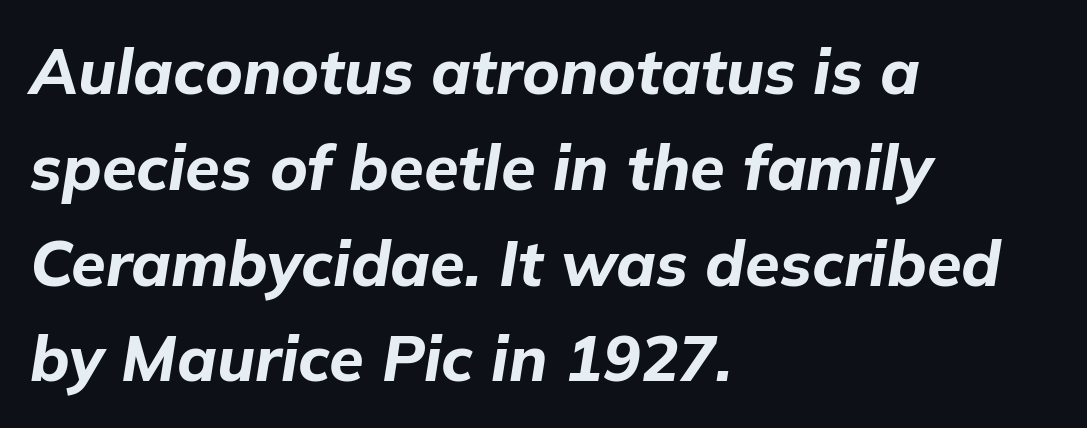
Q: Is the text bold? A: Yes.
Q: Is the text italic (slanted)? A: Yes, it leans right by about 9 degrees.
Q: Is the text underlined? A: No.
Q: How is the paragraph aligned? A: Left-aligned.
Q: Is the spacing between letters normal or unusually wide? A: Normal.
Q: Is the spacing between lines tight, normal or loose? A: Normal.
Q: Width (condensed, normal, or wide)? A: Normal.
Q: Stroke contrast? A: Low.
Q: x-height? A: Medium.
Q: Monospaced? A: No.
